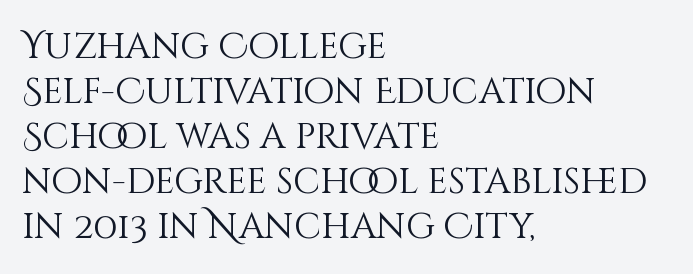
Q: Is the text bold? A: No.
Q: Is the text italic (slanted)? A: No, it is upright.
Q: Is the text underlined? A: No.
Q: How is the paragraph aligned? A: Left-aligned.
Q: Is the spacing between letters normal or unusually wide? A: Normal.
Q: Is the spacing between lines tight, normal or loose? A: Normal.
Q: Width (condensed, normal, or wide)? A: Normal.
Q: Stroke contrast? A: Medium.
Q: x-height? A: Large.
Q: Monospaced? A: No.
